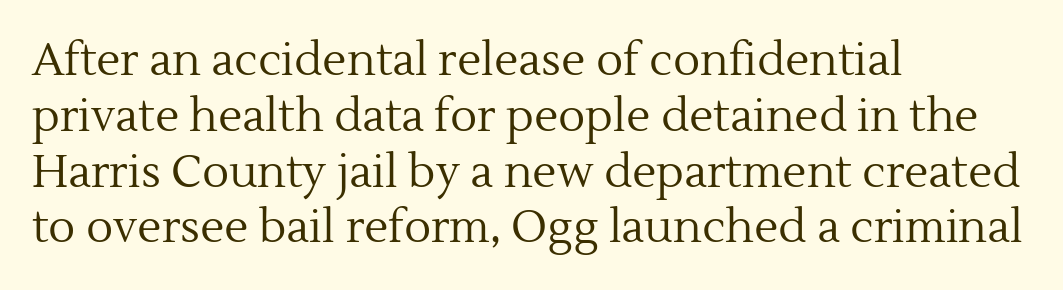
Q: Is the text bold? A: No.
Q: Is the text italic (slanted)? A: No, it is upright.
Q: Is the typeface a serif or a sans-serif typeface? A: Serif.
Q: Is the text underlined? A: No.
Q: How is the paragraph aligned? A: Left-aligned.
Q: Is the spacing between letters normal or unusually wide? A: Normal.
Q: Width (condensed, normal, or wide)? A: Normal.
Q: x-height? A: Medium.
Q: Monospaced? A: No.
